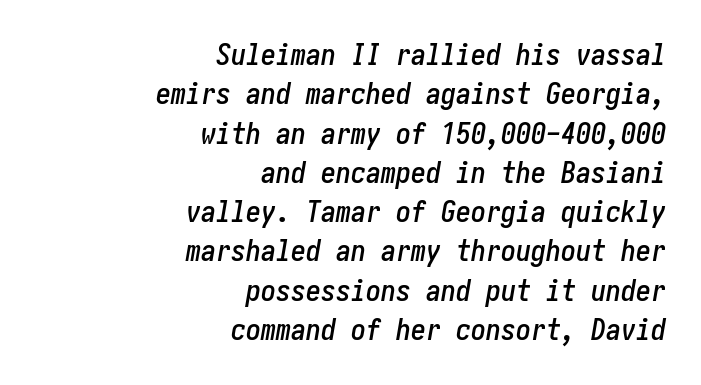
{"italic": "yes", "lean": "right", "slant_degrees": 10, "width": "condensed", "stroke_contrast": "low", "x_height": "medium", "underline": "no", "align": "right", "line_spacing": "normal", "line_spacing_ratio": 1.31, "letter_spacing": "normal", "letter_spacing_em": 0.0, "glyph_px": 30}
